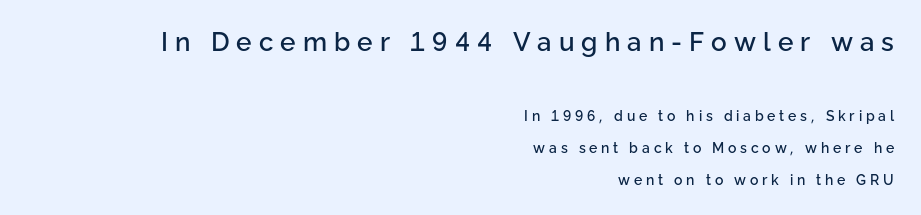
Letters rest on an invisible, unmarked baseline. Italic? Not at all — the glyphs are vertical. A great deal of white space separates one row of letters from the next. Alignment: flush right. Tracking value appears strongly positive — letters spread wide.
